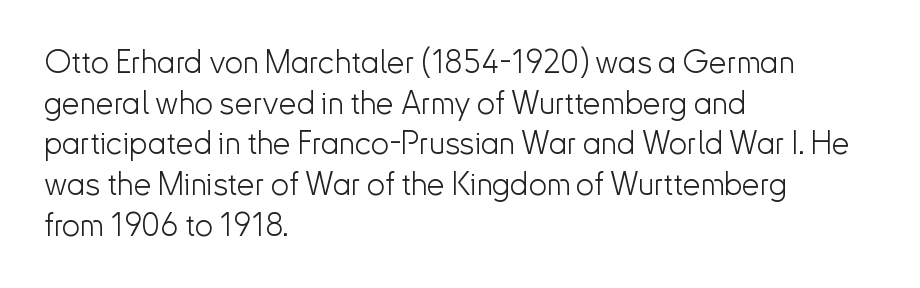
Q: Is the text bold? A: No.
Q: Is the text italic (slanted)? A: No, it is upright.
Q: Is the typeface a serif or a sans-serif typeface? A: Sans-serif.
Q: Is the text underlined? A: No.
Q: How is the paragraph aligned? A: Left-aligned.
Q: Is the spacing between letters normal or unusually wide? A: Normal.
Q: Is the spacing between lines tight, normal or loose? A: Normal.
Q: Width (condensed, normal, or wide)? A: Normal.
Q: Stroke contrast? A: Low.
Q: x-height? A: Small.
Q: Monospaced? A: No.
